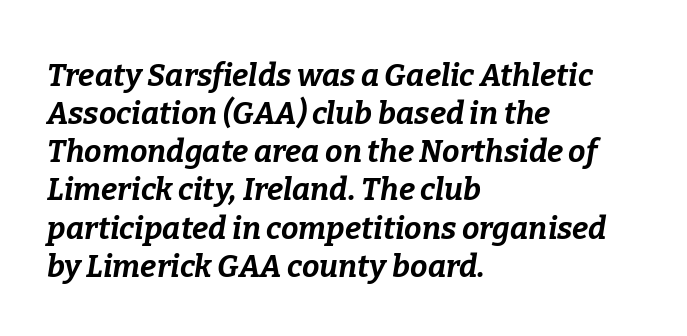
The image shows 31 px bold type, italic (leaning right); set left-aligned, line spacing 1.23x, normal letter spacing, not underlined; low stroke contrast and a medium x-height.
